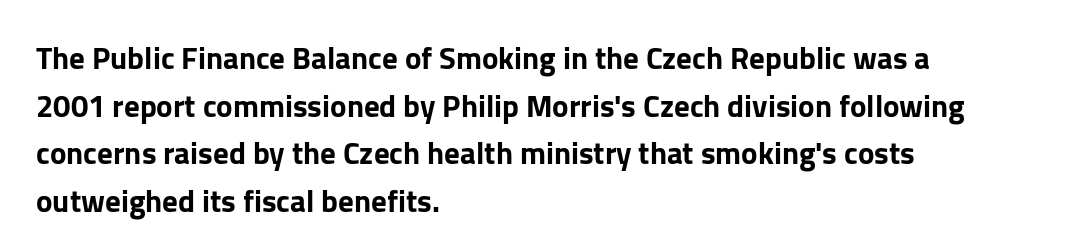
{"serif": "no", "italic": "no", "width": "normal", "stroke_contrast": "low", "x_height": "medium", "monospaced": "no", "underline": "no", "align": "left", "line_spacing": "normal", "line_spacing_ratio": 1.54, "letter_spacing": "normal", "letter_spacing_em": 0.0, "glyph_px": 31}
